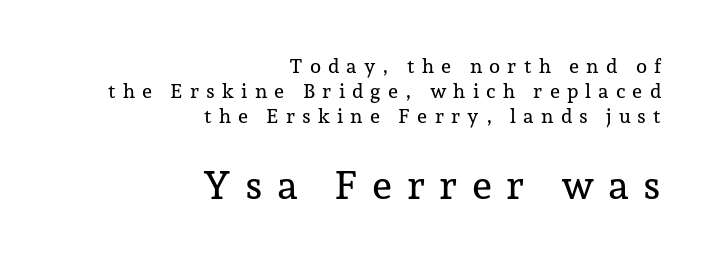
Q: Is the text italic (slanted)? A: No, it is upright.
Q: Is the typeface a serif or a sans-serif typeface? A: Serif.
Q: Is the text underlined? A: No.
Q: How is the paragraph aligned? A: Right-aligned.
Q: Is the spacing between letters normal or unusually wide? A: Unusually wide.
Q: Is the spacing between lines tight, normal or loose? A: Normal.
Q: Which block of text is set in a larger size, the first (top) or the second (bottom)? A: The second (bottom) one.
Q: Width (condensed, normal, or wide)? A: Normal.
Q: Stroke contrast? A: Low.
Q: x-height? A: Medium.
Q: Monospaced? A: No.
